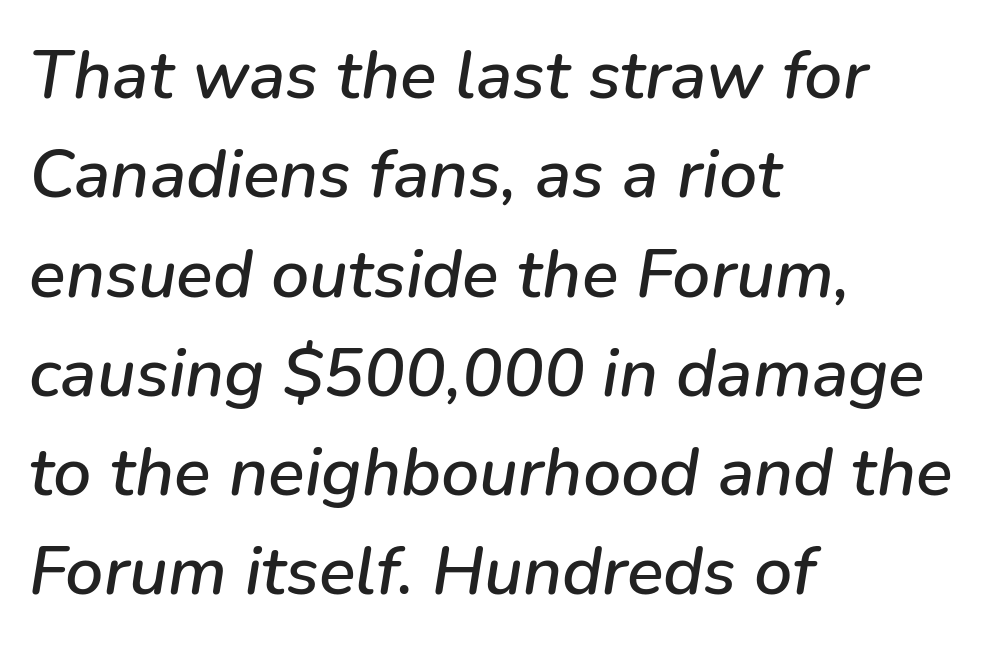
Notice how descenders clear the ascenders below comfortably — that's standard leading. Glyph-to-glyph distance matches everyday printed text. These lines are rendered in a variable-pitch font. Any mark beneath the type? The region is blank. Slanted lettering throughout.
